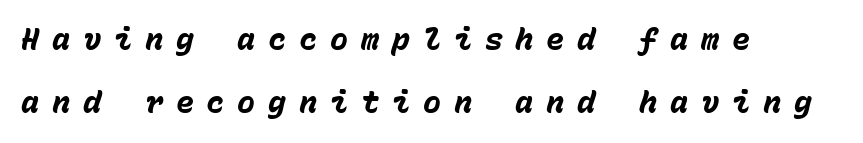
The image shows 30 px heavy type, italic (leaning right), monospaced; set left-aligned, loose line spacing (2.11x), unusually wide letter spacing (+0.43 em), not underlined; low stroke contrast and a medium x-height.
